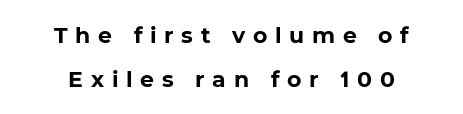
The image shows 22 px bold type; set centered, loose line spacing (1.99x), unusually wide letter spacing (+0.35 em), not underlined.
